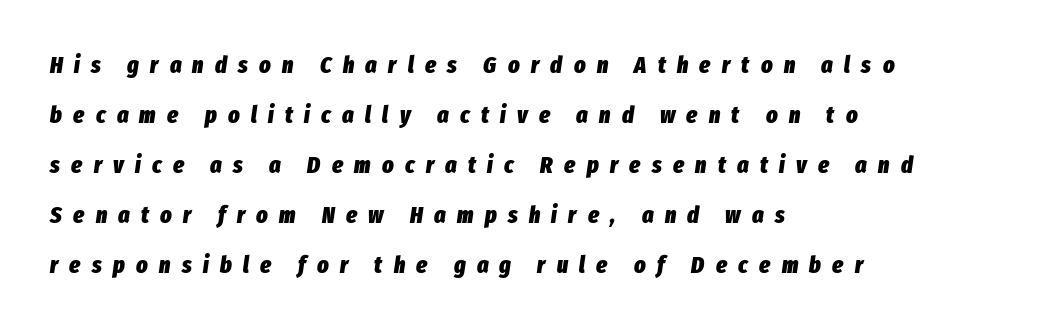
{"italic": "yes", "lean": "right", "slant_degrees": 8, "bold": "yes", "underline": "no", "align": "left", "line_spacing": "loose", "line_spacing_ratio": 2.08, "letter_spacing": "wide", "letter_spacing_em": 0.47, "glyph_px": 24}
